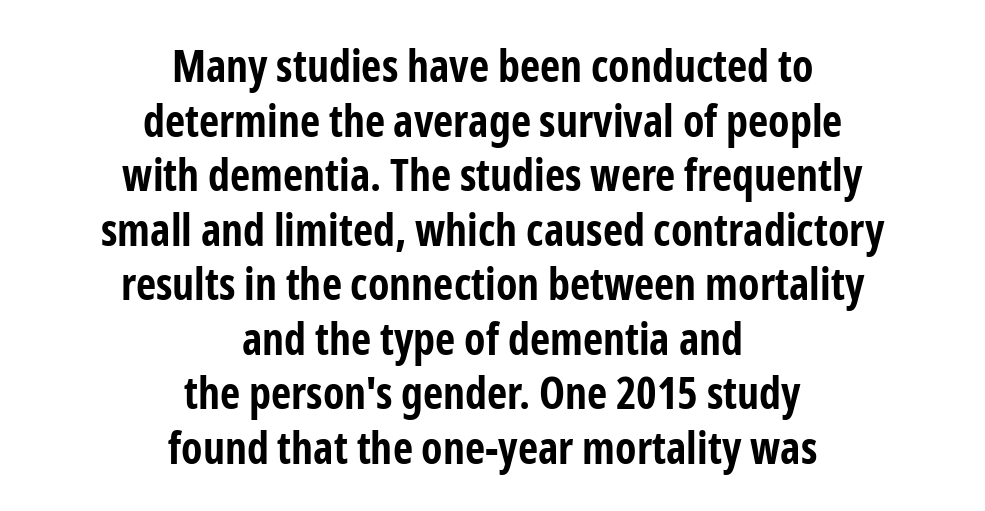
The image shows 44 px bold, condensed sans-serif type, upright; set centered, line spacing 1.24x, normal letter spacing, not underlined; low stroke contrast and a medium x-height.
